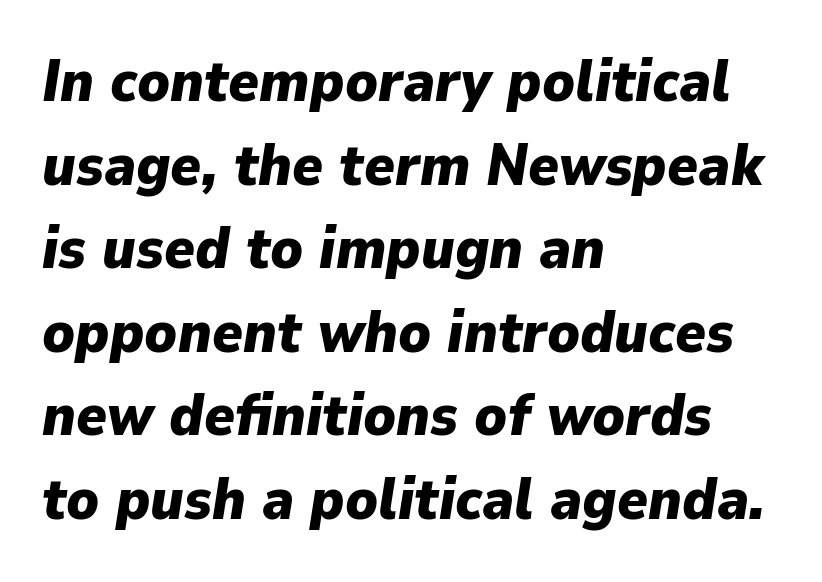
{"italic": "yes", "lean": "right", "slant_degrees": 9, "bold": "yes", "weight": "heavy", "width": "normal", "stroke_contrast": "low", "x_height": "medium", "monospaced": "no", "underline": "no", "align": "left", "line_spacing": "normal", "line_spacing_ratio": 1.44, "letter_spacing": "normal", "letter_spacing_em": 0.0, "glyph_px": 58}
